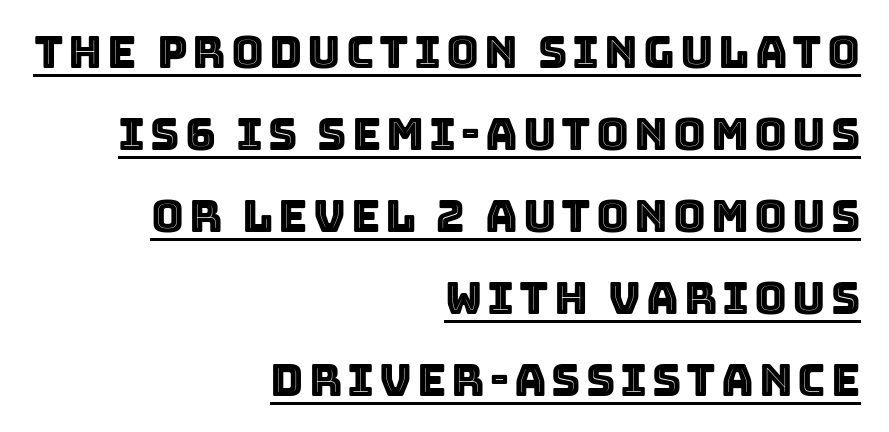
Q: Is the text italic (slanted)? A: No, it is upright.
Q: Is the text underlined? A: Yes.
Q: How is the paragraph aligned? A: Right-aligned.
Q: Width (condensed, normal, or wide)? A: Normal.
Q: x-height? A: Large.
Q: Monospaced? A: No.
